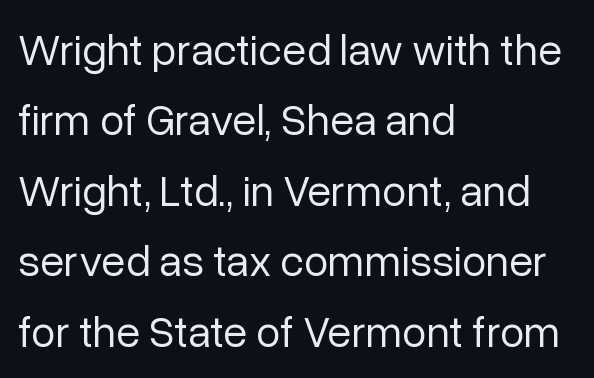
The image shows 44 px regular-weight sans-serif type, upright; set left-aligned, normal line spacing (1.6x), normal letter spacing, not underlined; low stroke contrast and a medium x-height.
